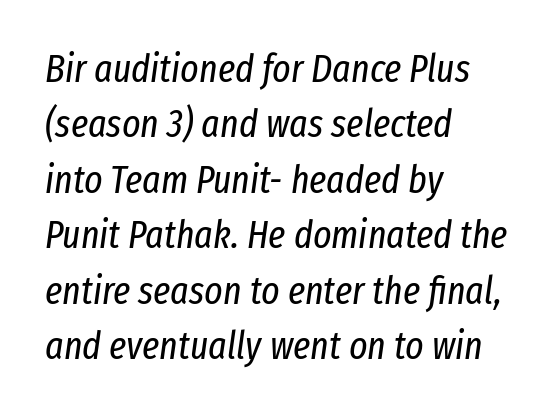
Q: Is the text bold? A: No.
Q: Is the text italic (slanted)? A: Yes, it leans right by about 8 degrees.
Q: Is the text underlined? A: No.
Q: How is the paragraph aligned? A: Left-aligned.
Q: Is the spacing between letters normal or unusually wide? A: Normal.
Q: Is the spacing between lines tight, normal or loose? A: Normal.
Q: Width (condensed, normal, or wide)? A: Condensed.
Q: Stroke contrast? A: Low.
Q: x-height? A: Medium.
Q: Monospaced? A: No.
